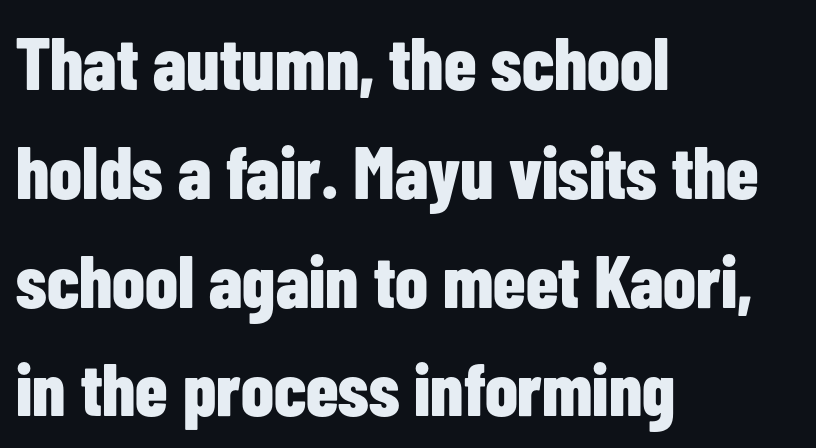
The image shows 74 px bold, condensed sans-serif type, upright; set left-aligned, normal line spacing (1.47x), normal letter spacing, not underlined; low stroke contrast and a medium x-height.
